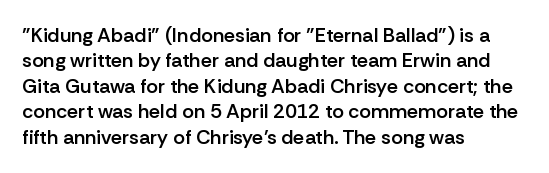
{"italic": "no", "bold": "semi", "underline": "no", "align": "left", "line_spacing": "normal", "line_spacing_ratio": 1.27, "letter_spacing": "normal", "letter_spacing_em": 0.0, "glyph_px": 20}
